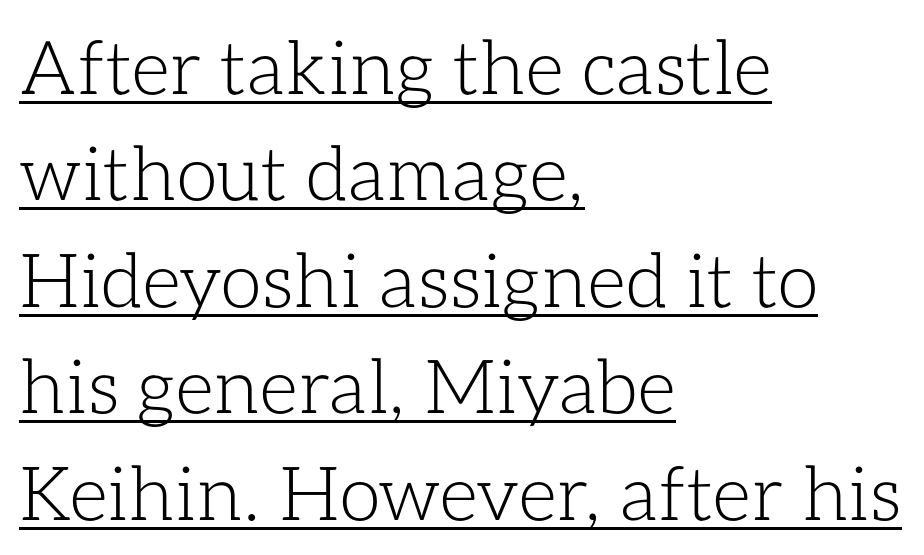
{"italic": "no", "bold": "no", "weight": "light", "width": "normal", "stroke_contrast": "low", "x_height": "medium", "monospaced": "no", "underline": "yes", "align": "left", "line_spacing": "normal", "line_spacing_ratio": 1.42, "letter_spacing": "normal", "letter_spacing_em": 0.0, "glyph_px": 75}
